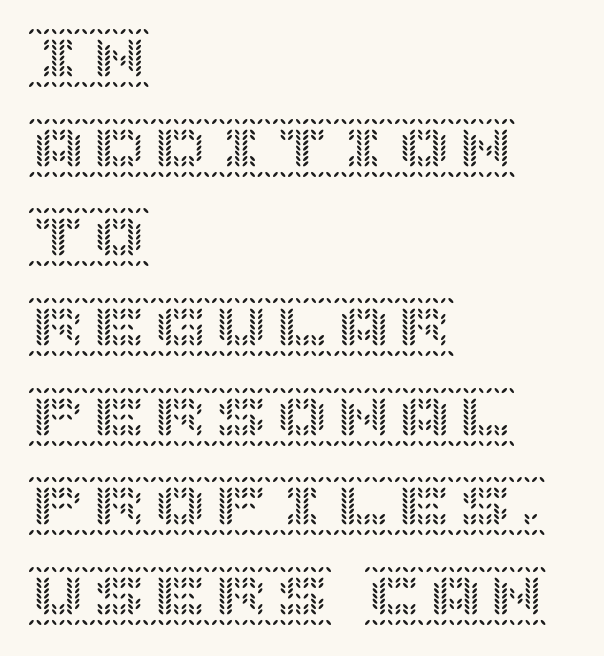
This rendering features lettering with no underline. The designer left line spacing at the default. The passage shown has conventional tracking throughout. Nope, not italic — everything's standing straight. Which margin do the lines hug? The left one — the right edge is uneven.
